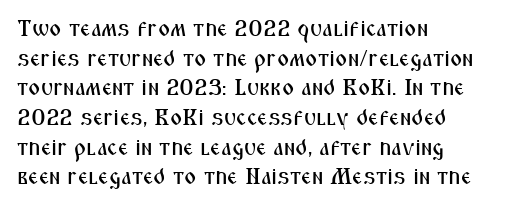
Q: Is the text italic (slanted)? A: No, it is upright.
Q: Is the text underlined? A: No.
Q: How is the paragraph aligned? A: Left-aligned.
Q: Is the spacing between letters normal or unusually wide? A: Normal.
Q: Is the spacing between lines tight, normal or loose? A: Normal.
